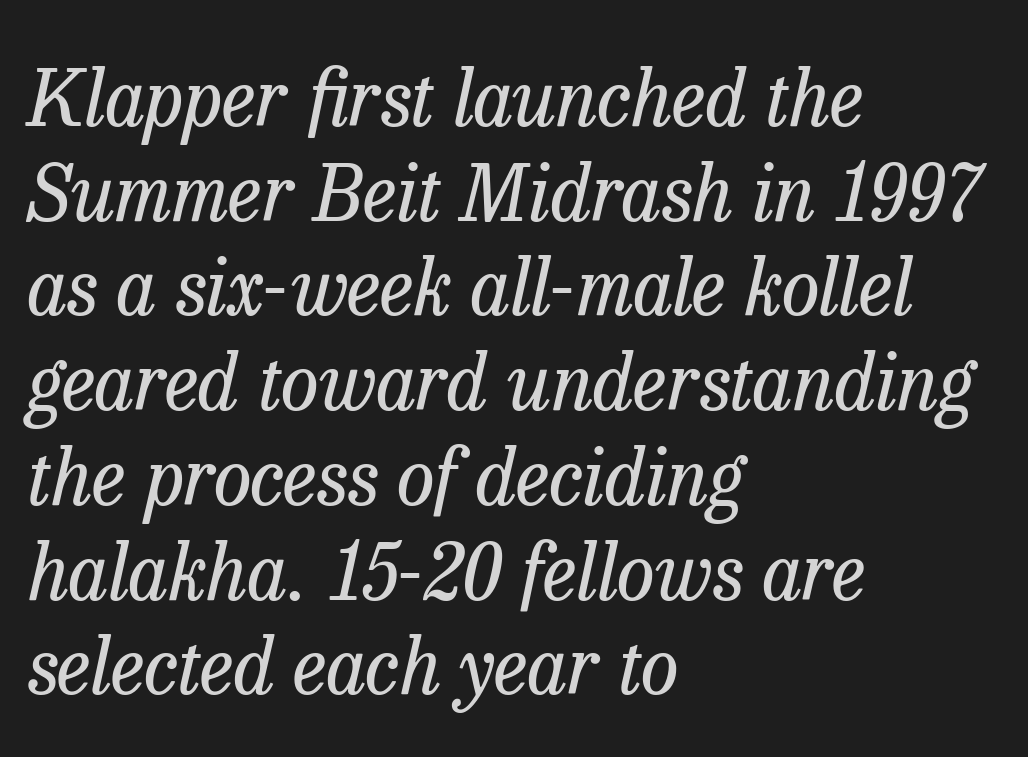
Q: Is the text bold? A: No.
Q: Is the text italic (slanted)? A: Yes, it leans right by about 13 degrees.
Q: Is the typeface a serif or a sans-serif typeface? A: Serif.
Q: Is the text underlined? A: No.
Q: How is the paragraph aligned? A: Left-aligned.
Q: Is the spacing between letters normal or unusually wide? A: Normal.
Q: Width (condensed, normal, or wide)? A: Normal.
Q: Stroke contrast? A: Low.
Q: x-height? A: Medium.
Q: Monospaced? A: No.
